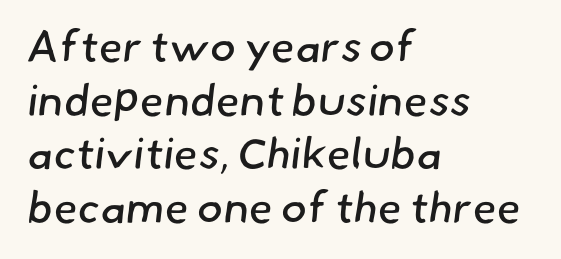
{"serif": "no", "bold": "no", "weight": "regular", "width": "normal", "stroke_contrast": "low", "x_height": "small", "monospaced": "no", "underline": "no", "align": "left", "line_spacing_ratio": 1.22, "letter_spacing": "normal", "letter_spacing_em": 0.0, "glyph_px": 44}
